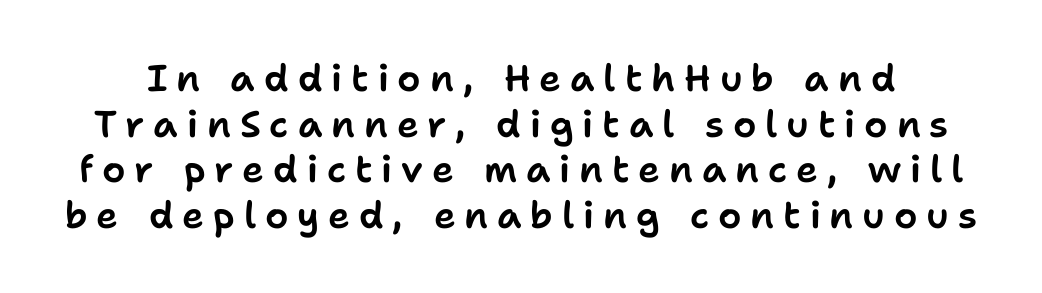
Spacing verdict: proportional, widths tailored to each character. You could only call the tracking loose — the letters float apart. The glyphs in this specimen are sans serif. Beneath every word, the page is bare.
